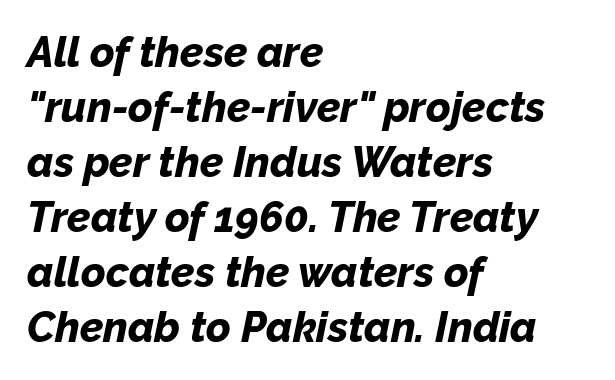
Summary of weight: heavy, a full bold. Check the space under the baseline: it is left empty. Summary of vertical rhythm: regular, with standard interline spacing. Honestly, the letter spacing is just normal — you wouldn't notice it. Compared with a centered layout, this one pins lines to the left instead.
